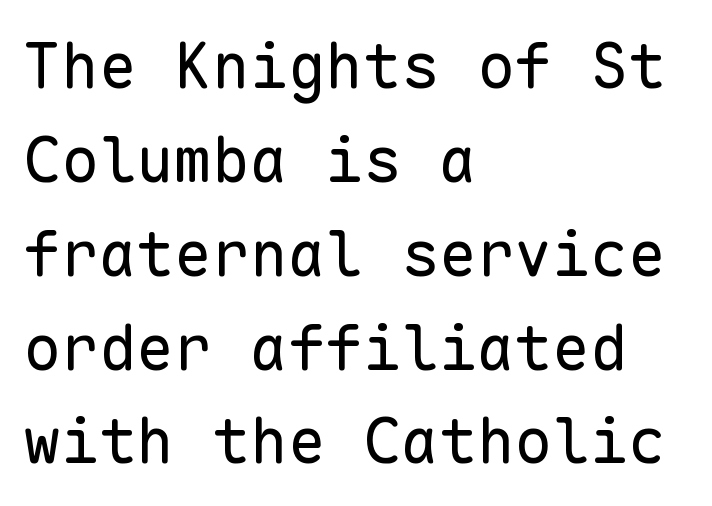
The lines sit at an ordinary, default distance from one another. The gaps between neighbouring characters are ordinary and unremarkable. The glyphs are unaccompanied by any horizontal stroke below them. This sample uses a sans-serif face.
